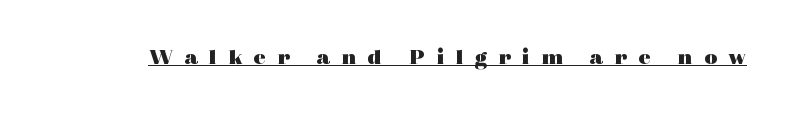
The image shows 23 px bold type, upright; set unusually wide letter spacing (+0.48 em), underlined.
